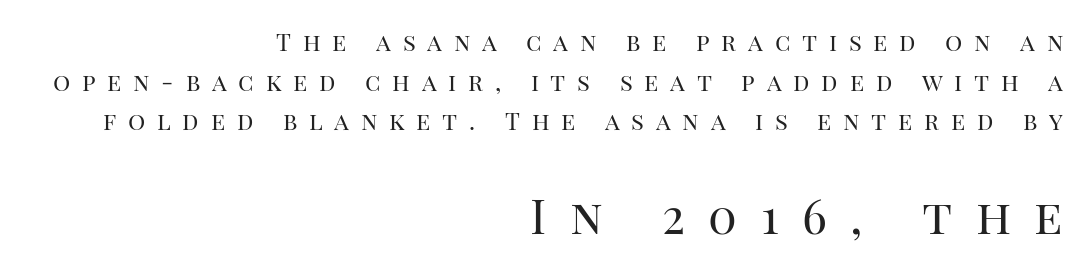
{"serif": "yes", "italic": "no", "bold": "no", "weight": "regular", "width": "normal", "stroke_contrast": "high", "x_height": "large", "monospaced": "no", "underline": "no", "align": "right", "line_spacing": "normal", "line_spacing_ratio": 1.65, "letter_spacing": "wide", "letter_spacing_em": 0.49, "larger_block": "second", "size_ratio": 2.0, "glyph_px": 48}
